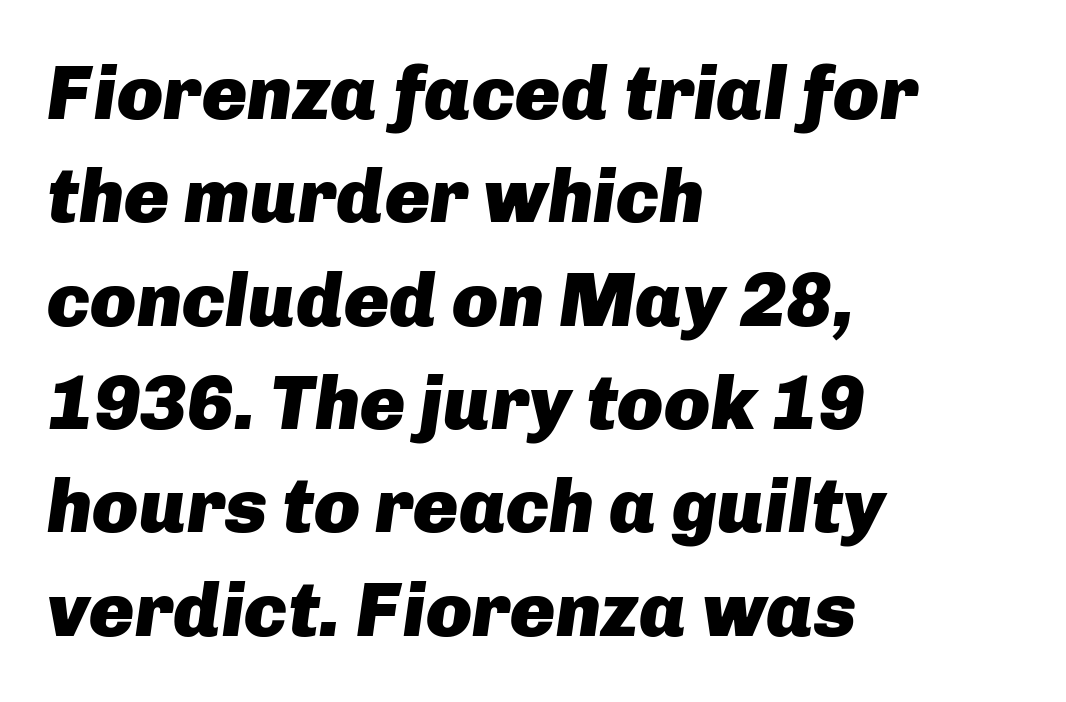
Lines of text with bare space underneath. Think of a printed novel: that variable character pitch is what you see here. These lines carry a lot of weight — the face is fully bold. The type is set solid horizontally, with unmodified tracking.
